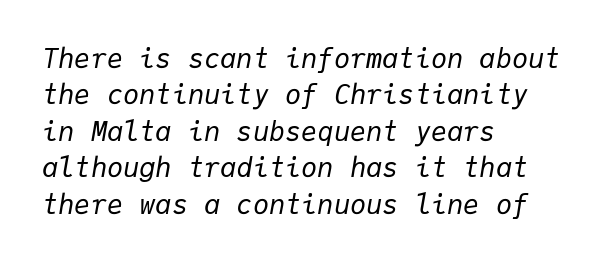
Reading down the block, your eye returns to a fixed left position each line. Italic? Definitely — the glyphs are oblique. The cut favours lightness, reaching ordinary text weight at its darkest. Look at the tracking — it's just the regular setting, nothing added. Baseline-to-baseline distance is the conventional proportion of letter height.
